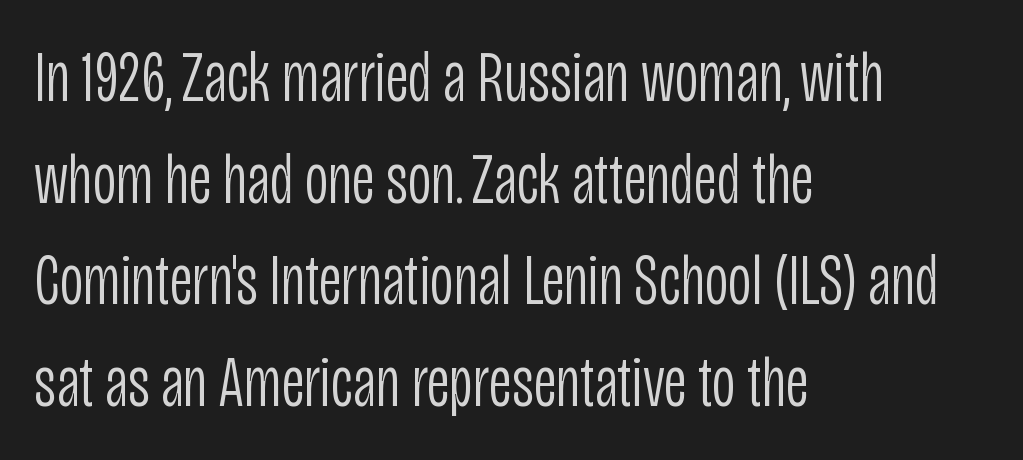
Q: Is the text bold? A: No.
Q: Is the text italic (slanted)? A: No, it is upright.
Q: Is the typeface a serif or a sans-serif typeface? A: Sans-serif.
Q: Is the text underlined? A: No.
Q: How is the paragraph aligned? A: Left-aligned.
Q: Is the spacing between letters normal or unusually wide? A: Normal.
Q: Is the spacing between lines tight, normal or loose? A: Normal.
Q: Width (condensed, normal, or wide)? A: Condensed.
Q: Stroke contrast? A: Low.
Q: x-height? A: Large.
Q: Monospaced? A: No.
